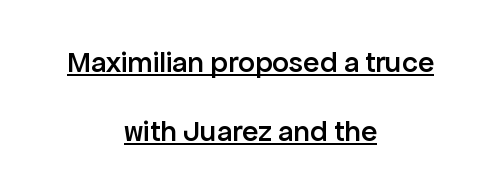
The passage shown is semibold, sitting just below true bold. The specimen reads as upright at a glance. A continuous stroke trails under the words, as in a hyperlink. This sample uses a sans-serif face. Leftover space on each line is divided equally before and after the words. Baseline-to-baseline distance is far greater than the letter height.
